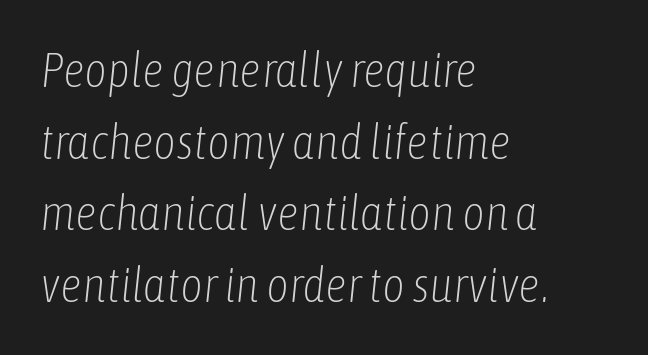
{"italic": "yes", "lean": "right", "slant_degrees": 6, "bold": "no", "weight": "light", "width": "condensed", "stroke_contrast": "low", "x_height": "medium", "monospaced": "no", "underline": "no", "align": "left", "line_spacing": "normal", "line_spacing_ratio": 1.46, "letter_spacing": "normal", "letter_spacing_em": 0.0, "glyph_px": 49}
